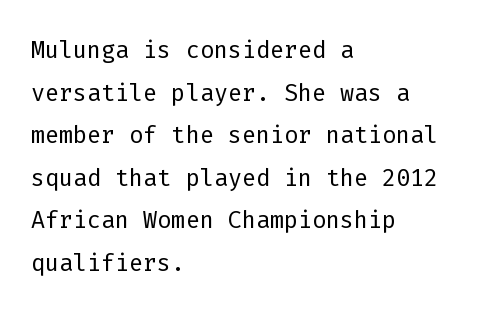
{"serif": "no", "italic": "no", "bold": "no", "weight": "light", "width": "normal", "stroke_contrast": "low", "x_height": "medium", "monospaced": "yes", "underline": "no", "align": "left", "line_spacing": "normal", "line_spacing_ratio": 1.29, "letter_spacing": "normal", "letter_spacing_em": 0.0, "glyph_px": 33}
